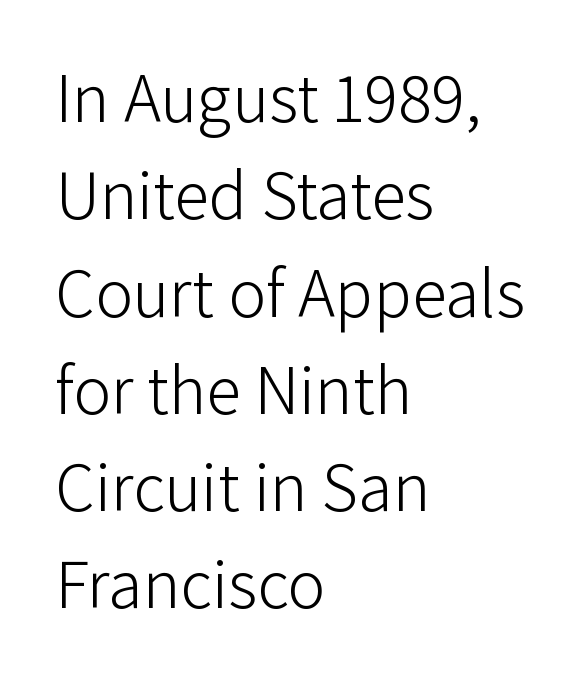
{"serif": "no", "italic": "no", "bold": "no", "weight": "light", "width": "normal", "stroke_contrast": "low", "x_height": "medium", "monospaced": "no", "underline": "no", "align": "left", "line_spacing": "normal", "line_spacing_ratio": 1.39, "letter_spacing": "normal", "letter_spacing_em": 0.0, "glyph_px": 70}
